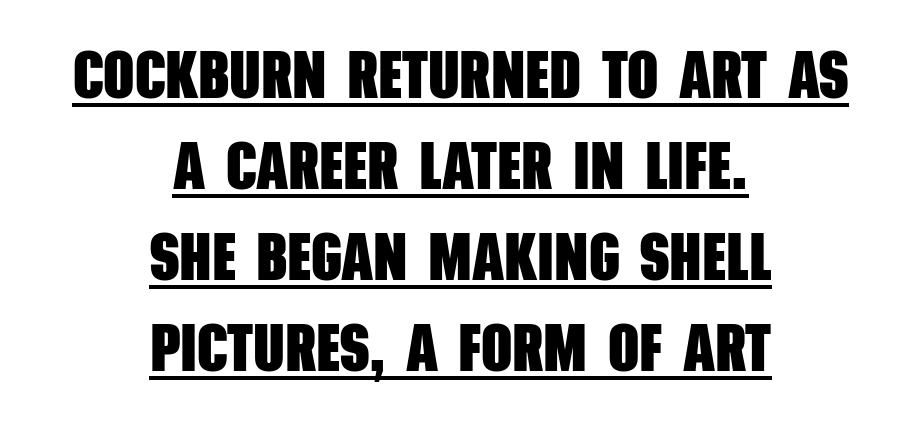
Q: Is the text bold? A: Yes.
Q: Is the typeface a serif or a sans-serif typeface? A: Sans-serif.
Q: Is the text underlined? A: Yes.
Q: How is the paragraph aligned? A: Centered.
Q: Is the spacing between letters normal or unusually wide? A: Normal.
Q: Is the spacing between lines tight, normal or loose? A: Normal.
Q: Width (condensed, normal, or wide)? A: Condensed.
Q: Stroke contrast? A: Low.
Q: x-height? A: Large.
Q: Monospaced? A: No.
